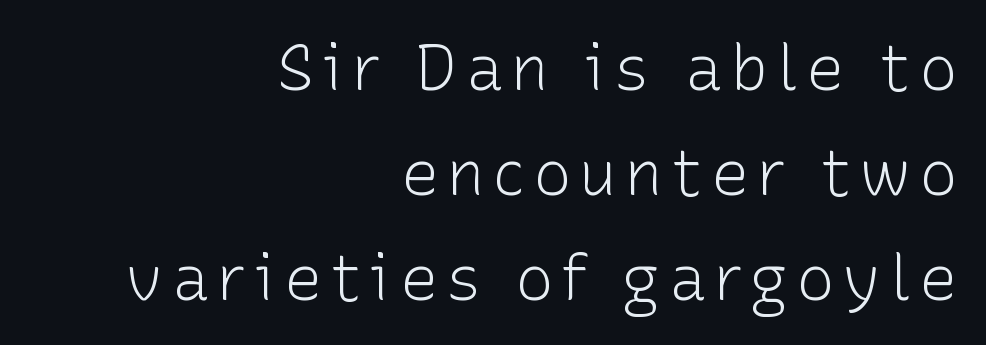
{"serif": "no", "italic": "no", "bold": "no", "weight": "light", "width": "normal", "stroke_contrast": "low", "x_height": "medium", "monospaced": "no", "underline": "no", "align": "right", "line_spacing": "normal", "line_spacing_ratio": 1.64, "glyph_px": 64}
